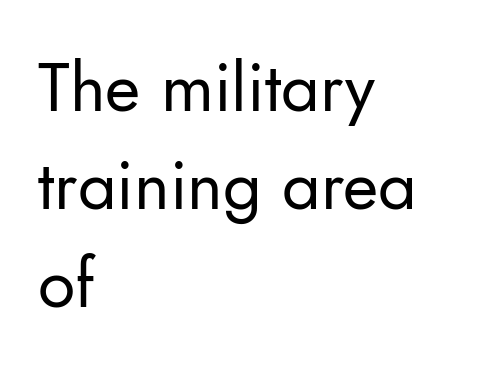
Q: Is the text bold? A: No.
Q: Is the text italic (slanted)? A: No, it is upright.
Q: Is the typeface a serif or a sans-serif typeface? A: Sans-serif.
Q: Is the text underlined? A: No.
Q: How is the paragraph aligned? A: Left-aligned.
Q: Is the spacing between letters normal or unusually wide? A: Normal.
Q: Is the spacing between lines tight, normal or loose? A: Normal.
Q: Width (condensed, normal, or wide)? A: Normal.
Q: Stroke contrast? A: Low.
Q: x-height? A: Small.
Q: Monospaced? A: No.
